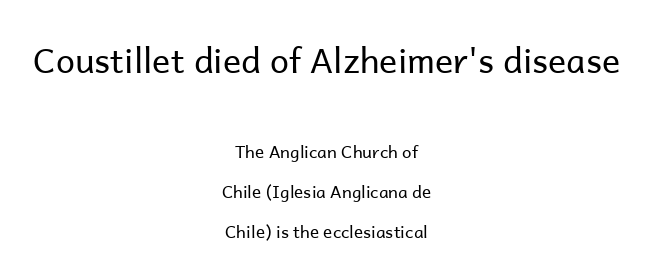
Q: Is the text bold? A: No.
Q: Is the text italic (slanted)? A: No, it is upright.
Q: Is the typeface a serif or a sans-serif typeface? A: Sans-serif.
Q: Is the text underlined? A: No.
Q: How is the paragraph aligned? A: Centered.
Q: Is the spacing between letters normal or unusually wide? A: Normal.
Q: Is the spacing between lines tight, normal or loose? A: Loose.
Q: Which block of text is set in a larger size, the first (top) or the second (bottom)? A: The first (top) one.
Q: Width (condensed, normal, or wide)? A: Normal.
Q: Stroke contrast? A: Low.
Q: x-height? A: Medium.
Q: Monospaced? A: No.
